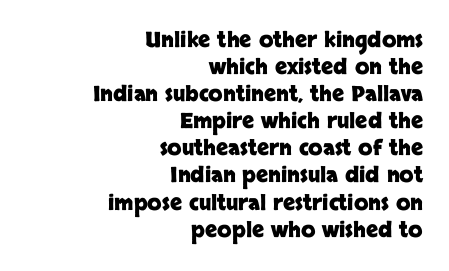
Heavy-handed strokes throughout: this text is bold. The lettering holds an erect, upright posture throughout. Clear beneath every line of the passage. Quick note: interline space is typical. The face used here is rendered with its standard letterfit.
